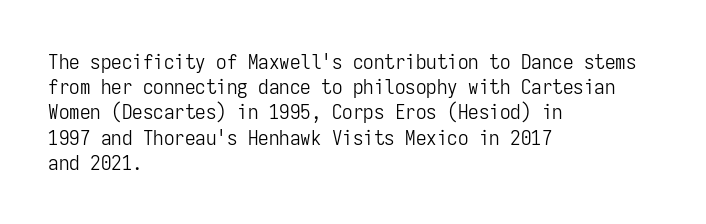
The image shows 21 px text type, upright; set left-aligned, line spacing 1.2x, normal letter spacing, not underlined.
